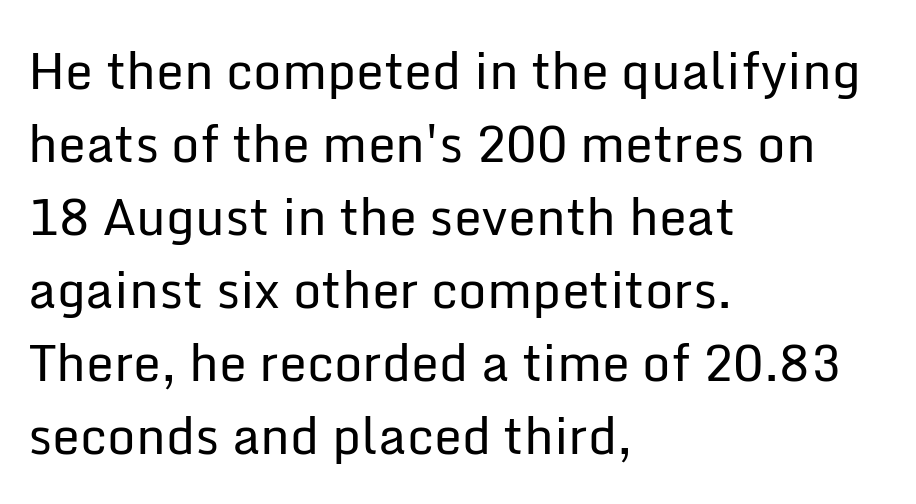
{"serif": "no", "italic": "no", "bold": "no", "weight": "regular", "width": "normal", "stroke_contrast": "low", "x_height": "medium", "monospaced": "no", "underline": "no", "align": "left", "line_spacing": "normal", "line_spacing_ratio": 1.46, "letter_spacing": "normal", "letter_spacing_em": 0.0, "glyph_px": 50}
